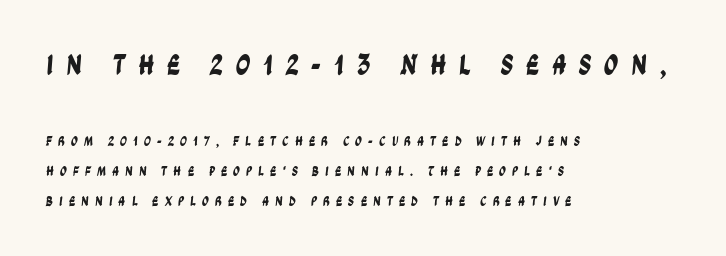
Q: Is the typeface a serif or a sans-serif typeface? A: Sans-serif.
Q: Is the text underlined? A: No.
Q: How is the paragraph aligned? A: Left-aligned.
Q: Is the spacing between letters normal or unusually wide? A: Unusually wide.
Q: Is the spacing between lines tight, normal or loose? A: Loose.
Q: Which block of text is set in a larger size, the first (top) or the second (bottom)? A: The first (top) one.
Q: Width (condensed, normal, or wide)? A: Condensed.
Q: Stroke contrast? A: Low.
Q: x-height? A: Large.
Q: Monospaced? A: No.
